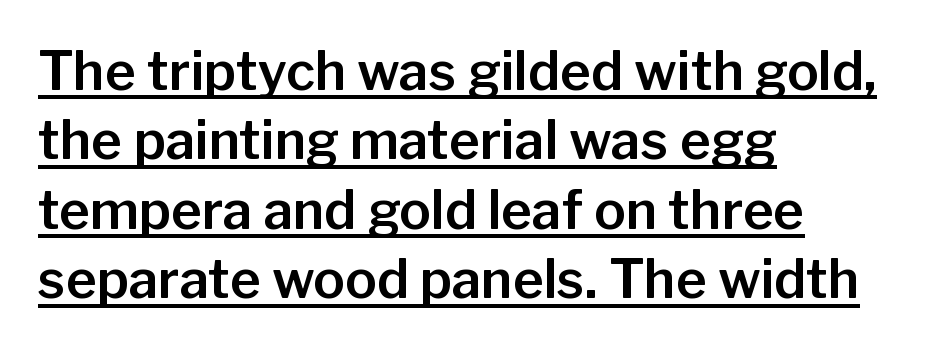
Q: Is the text italic (slanted)? A: No, it is upright.
Q: Is the typeface a serif or a sans-serif typeface? A: Sans-serif.
Q: Is the text underlined? A: Yes.
Q: How is the paragraph aligned? A: Left-aligned.
Q: Is the spacing between letters normal or unusually wide? A: Normal.
Q: Is the spacing between lines tight, normal or loose? A: Normal.
Q: Width (condensed, normal, or wide)? A: Normal.
Q: Stroke contrast? A: Low.
Q: x-height? A: Medium.
Q: Monospaced? A: No.
